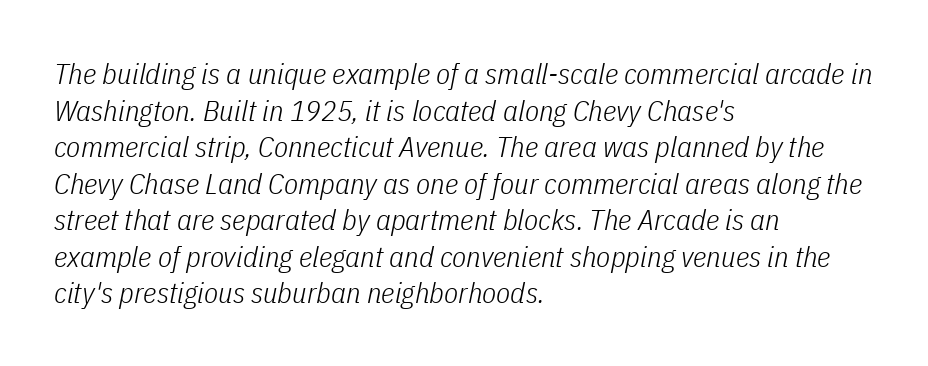
Honestly, the row spacing looks completely unremarkable. The words here are not underlined. Bold? No — there's no thickening of the strokes. Compared with ordinary roman type, these characters are visibly tilted.
